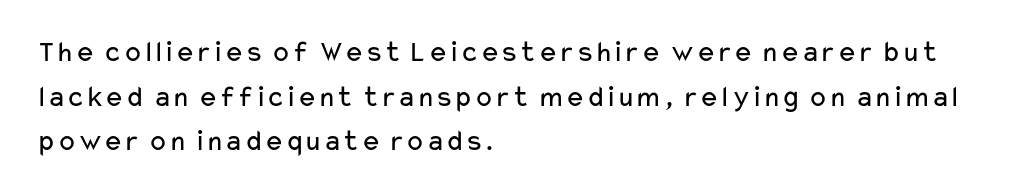
Q: Is the text bold? A: No.
Q: Is the text italic (slanted)? A: No, it is upright.
Q: Is the typeface a serif or a sans-serif typeface? A: Sans-serif.
Q: Is the text underlined? A: No.
Q: How is the paragraph aligned? A: Left-aligned.
Q: Is the spacing between letters normal or unusually wide? A: Normal.
Q: Is the spacing between lines tight, normal or loose? A: Normal.
Q: Width (condensed, normal, or wide)? A: Wide.
Q: Stroke contrast? A: Low.
Q: x-height? A: Medium.
Q: Monospaced? A: No.
